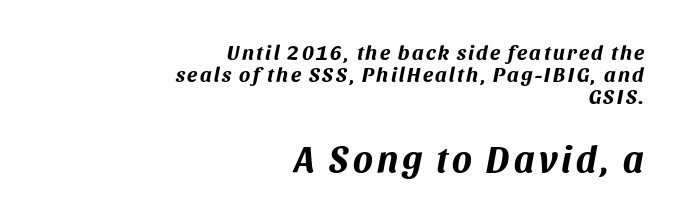
The image shows 37 px bold type, italic (leaning right); set right-aligned, tight line spacing (1.05x), not underlined; the second (bottom) block is 1.76x larger; medium stroke contrast and a large x-height.
